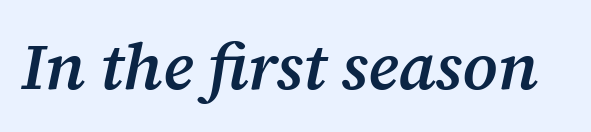
A semibold gives these letters moderate extra thickness, short of bold. The passage shown is typed in a proportional face where columns would drift. Here the glyphs are tracked normally, forming tight word shapes. Does the lettering tilt? It does — this is italic. Classification — serif.
